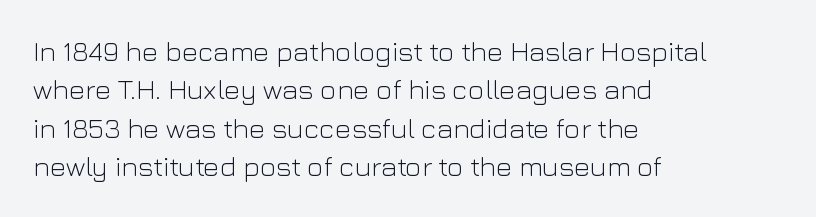
Q: Is the text bold? A: No.
Q: Is the text italic (slanted)? A: No, it is upright.
Q: Is the typeface a serif or a sans-serif typeface? A: Sans-serif.
Q: Is the text underlined? A: No.
Q: How is the paragraph aligned? A: Left-aligned.
Q: Is the spacing between letters normal or unusually wide? A: Normal.
Q: Is the spacing between lines tight, normal or loose? A: Normal.
Q: Width (condensed, normal, or wide)? A: Normal.
Q: Stroke contrast? A: Low.
Q: x-height? A: Medium.
Q: Monospaced? A: No.
